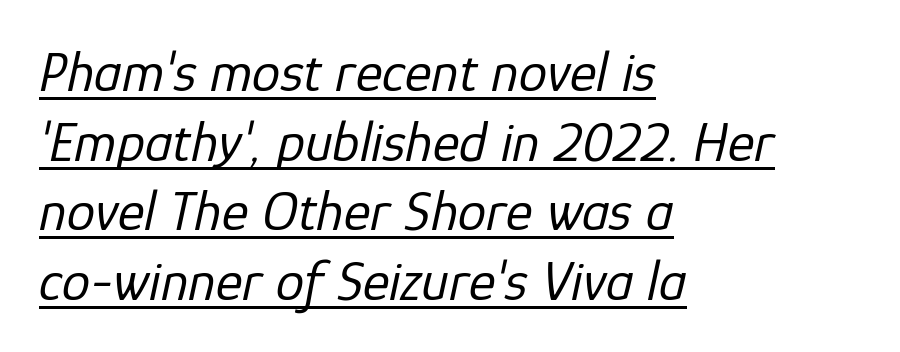
The image shows 57 px regular-weight type, italic (leaning right); set left-aligned, line spacing 1.22x, normal letter spacing, underlined; low stroke contrast and a medium x-height.
